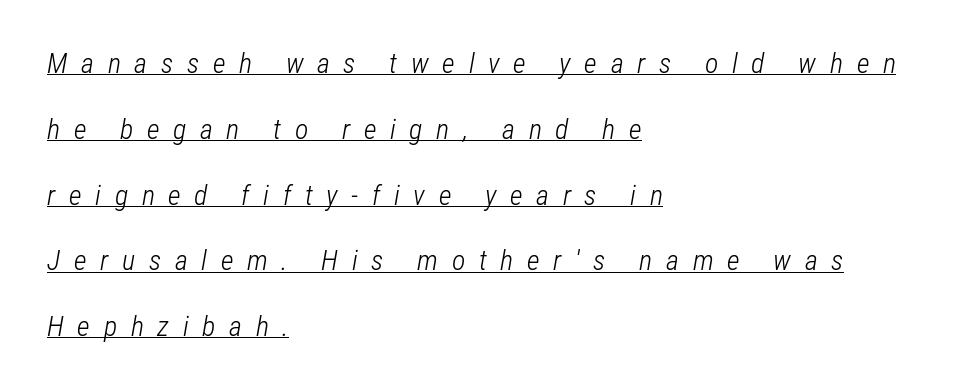
The image shows 28 px light, condensed type, italic (leaning right); set left-aligned, loose line spacing (2.35x), unusually wide letter spacing (+0.49 em), underlined; low stroke contrast and a medium x-height.
